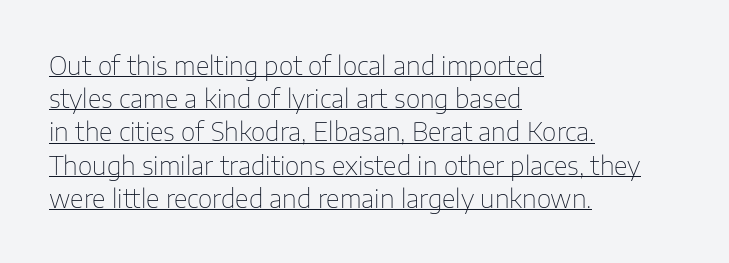
The image shows 25 px text type, upright; set left-aligned, normal line spacing (1.33x), normal letter spacing, underlined.
